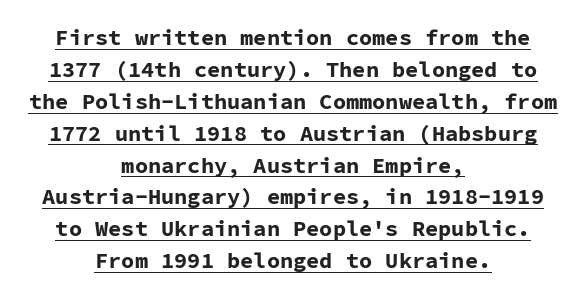
The image shows 22 px bold type, upright; set centered, normal line spacing (1.45x), normal letter spacing, underlined.
